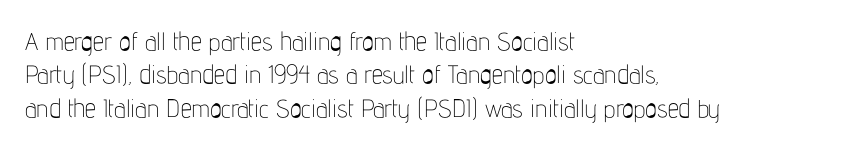
Q: Is the text bold? A: No.
Q: Is the text italic (slanted)? A: No, it is upright.
Q: Is the text underlined? A: No.
Q: How is the paragraph aligned? A: Left-aligned.
Q: Is the spacing between letters normal or unusually wide? A: Normal.
Q: Is the spacing between lines tight, normal or loose? A: Normal.
